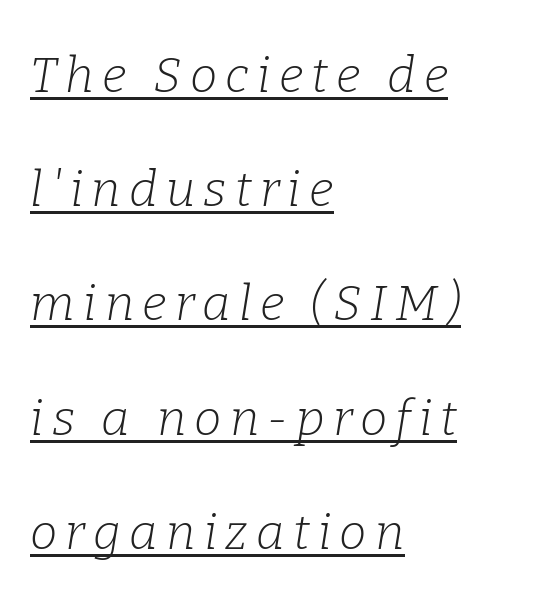
Stems here are at most as thick as an everyday book face. A typesetter would label this face a serif. Quick note: underline on. Baseline-to-baseline distance is far greater than the letter height. A typesetter would mark this as italic. The ragged edge is on the right, which tells us the setting is flush left.
